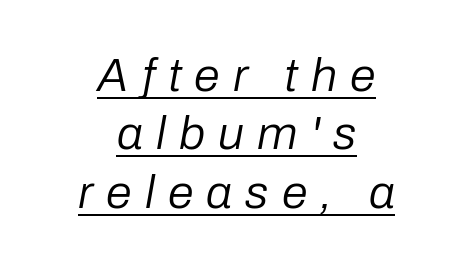
{"italic": "yes", "lean": "right", "slant_degrees": 10, "bold": "no", "weight": "regular", "width": "normal", "stroke_contrast": "low", "x_height": "medium", "monospaced": "no", "underline": "yes", "align": "center", "line_spacing_ratio": 1.24, "letter_spacing": "wide", "letter_spacing_em": 0.28, "glyph_px": 47}
